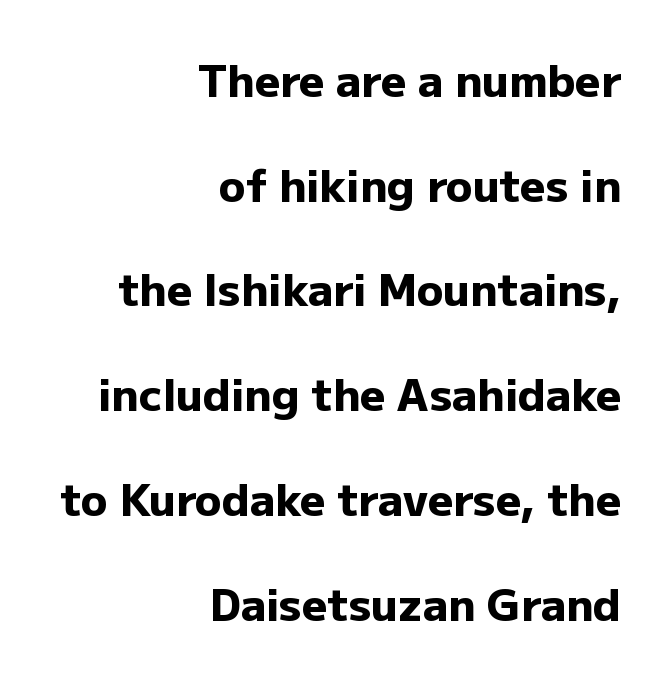
Q: Is the text bold? A: Yes.
Q: Is the text italic (slanted)? A: No, it is upright.
Q: Is the typeface a serif or a sans-serif typeface? A: Sans-serif.
Q: Is the text underlined? A: No.
Q: How is the paragraph aligned? A: Right-aligned.
Q: Is the spacing between letters normal or unusually wide? A: Normal.
Q: Is the spacing between lines tight, normal or loose? A: Loose.
Q: Width (condensed, normal, or wide)? A: Normal.
Q: Stroke contrast? A: Low.
Q: x-height? A: Medium.
Q: Monospaced? A: No.
